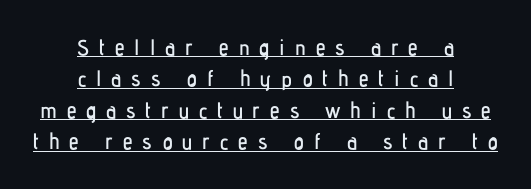
Q: Is the text italic (slanted)? A: No, it is upright.
Q: Is the text underlined? A: Yes.
Q: How is the paragraph aligned? A: Centered.
Q: Is the spacing between letters normal or unusually wide? A: Unusually wide.
Q: Is the spacing between lines tight, normal or loose? A: Normal.
